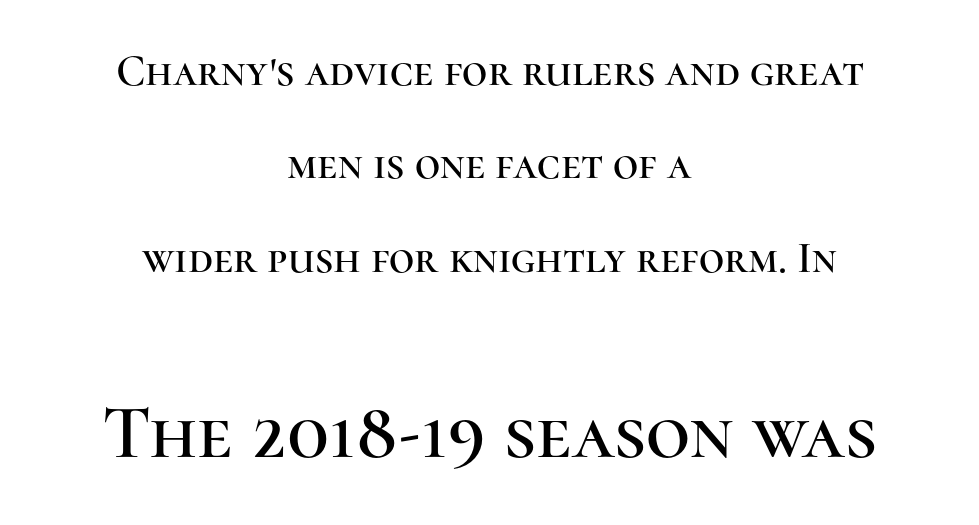
The image shows 77 px serif type, upright; set centered, loose line spacing (2.12x), normal letter spacing, not underlined; the second (bottom) block is 1.75x larger; high stroke contrast and a medium x-height.
